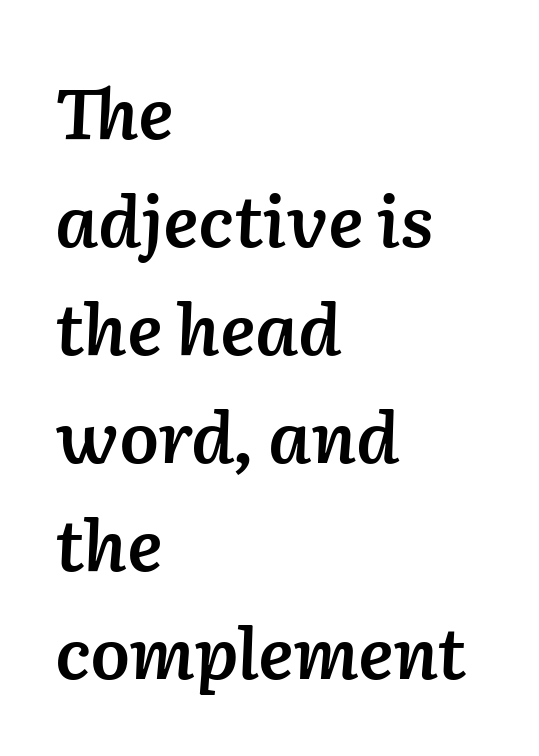
The strip under each line holds only bare page. The line-height multiplier appears to be the usual default. The face used here has a pronounced slope to its letters. Inter-character spacing is left at the font's built-in metrics. Its strokes are somewhat broadened, the hallmark of semibold type. You could not count columns in this text — the font is proportionally spaced.
